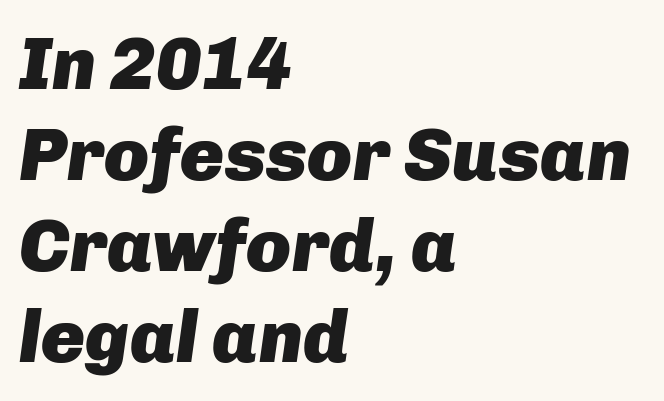
Q: Is the text bold? A: Yes.
Q: Is the text italic (slanted)? A: Yes, it leans right by about 8 degrees.
Q: Is the text underlined? A: No.
Q: How is the paragraph aligned? A: Left-aligned.
Q: Is the spacing between letters normal or unusually wide? A: Normal.
Q: Width (condensed, normal, or wide)? A: Normal.
Q: Stroke contrast? A: Low.
Q: x-height? A: Medium.
Q: Monospaced? A: No.
